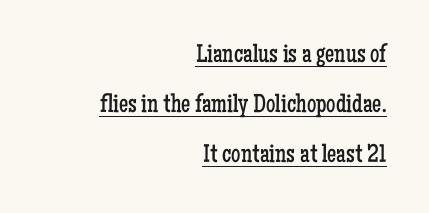
Q: Is the text bold? A: No.
Q: Is the text italic (slanted)? A: No, it is upright.
Q: Is the text underlined? A: Yes.
Q: How is the paragraph aligned? A: Right-aligned.
Q: Is the spacing between letters normal or unusually wide? A: Normal.
Q: Is the spacing between lines tight, normal or loose? A: Loose.
